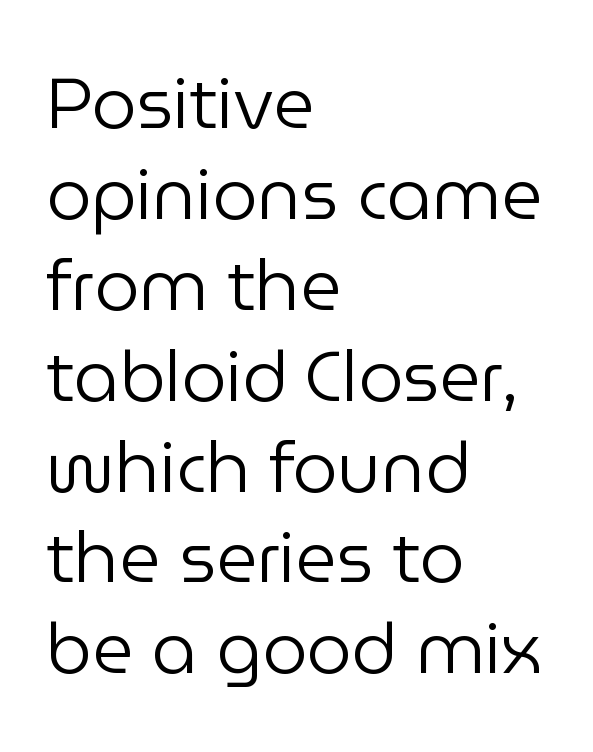
The image shows 71 px regular-weight sans-serif type, upright; set left-aligned, normal line spacing (1.28x), normal letter spacing, not underlined; low stroke contrast and a medium x-height.
